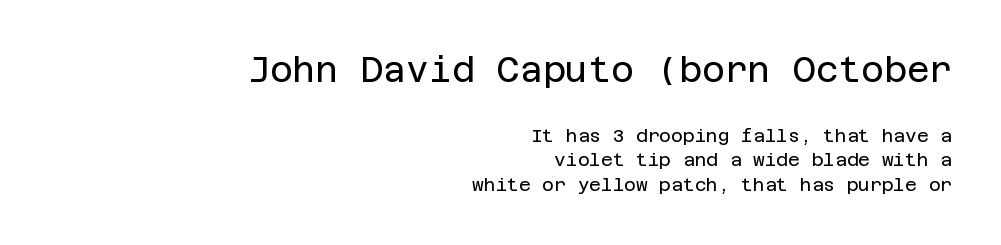
The passage shown is typeset with a sans-serif family. No italicization has been applied; the sample stays upright. The emphasis by scale lands on block number one, above. Summary of vertical rhythm: regular, with standard interline spacing. The zone under the glyphs is completely vacant.
